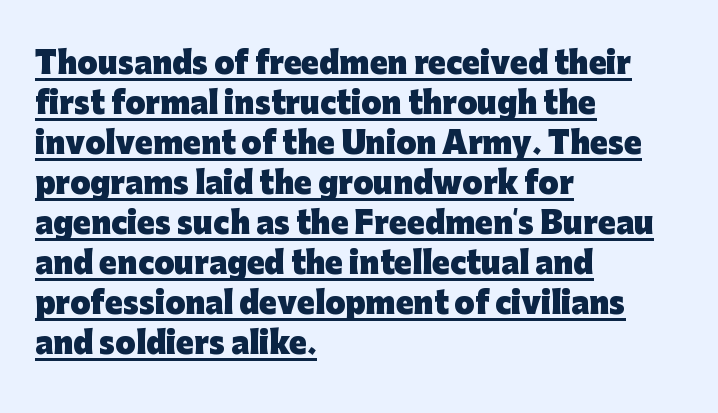
Q: Is the text bold? A: Yes.
Q: Is the text italic (slanted)? A: No, it is upright.
Q: Is the typeface a serif or a sans-serif typeface? A: Sans-serif.
Q: Is the text underlined? A: Yes.
Q: How is the paragraph aligned? A: Left-aligned.
Q: Is the spacing between letters normal or unusually wide? A: Normal.
Q: Is the spacing between lines tight, normal or loose? A: Normal.
Q: Width (condensed, normal, or wide)? A: Normal.
Q: Stroke contrast? A: Low.
Q: x-height? A: Medium.
Q: Monospaced? A: No.
